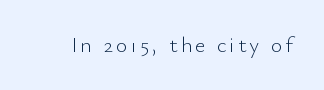
Q: Is the text bold? A: No.
Q: Is the text italic (slanted)? A: No, it is upright.
Q: Is the text underlined? A: No.
